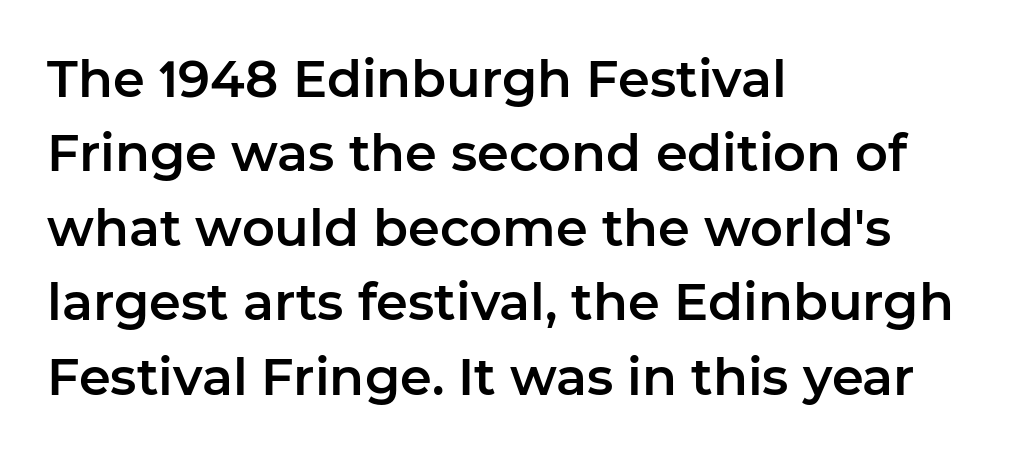
The image shows 51 px sans-serif type, upright; set left-aligned, normal line spacing (1.46x), normal letter spacing, not underlined; low stroke contrast and a medium x-height.
